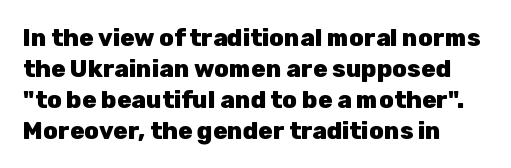
{"italic": "no", "bold": "yes", "underline": "no", "align": "left", "line_spacing": "normal", "line_spacing_ratio": 1.29, "letter_spacing": "normal", "letter_spacing_em": 0.0, "glyph_px": 24}
